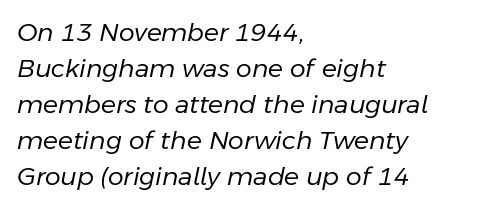
Q: Is the text bold? A: No.
Q: Is the text italic (slanted)? A: Yes, it leans right by about 11 degrees.
Q: Is the text underlined? A: No.
Q: How is the paragraph aligned? A: Left-aligned.
Q: Is the spacing between letters normal or unusually wide? A: Normal.
Q: Is the spacing between lines tight, normal or loose? A: Normal.
